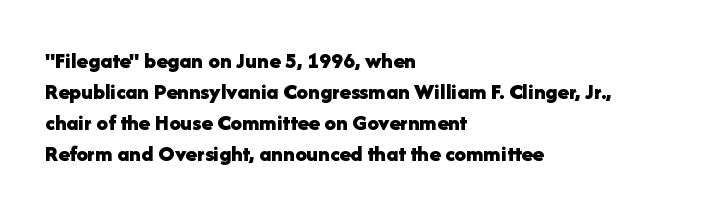
Q: Is the text bold? A: Yes.
Q: Is the text italic (slanted)? A: No, it is upright.
Q: Is the text underlined? A: No.
Q: How is the paragraph aligned? A: Left-aligned.
Q: Is the spacing between letters normal or unusually wide? A: Normal.
Q: Is the spacing between lines tight, normal or loose? A: Normal.
